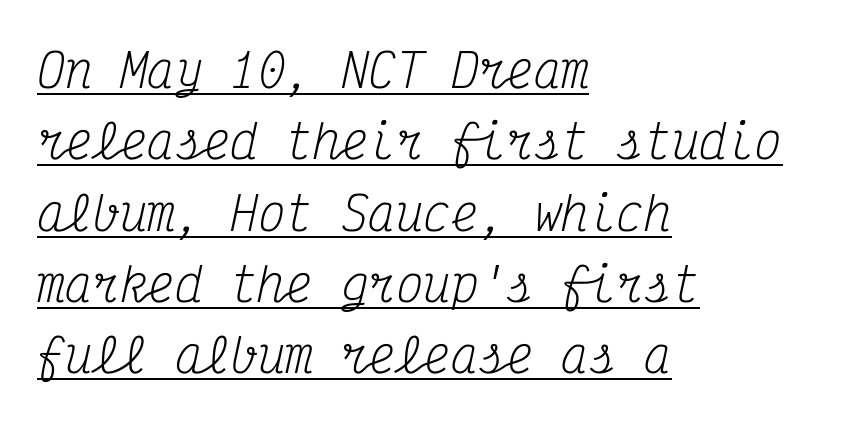
{"serif": "yes", "italic": "yes", "lean": "right", "slant_degrees": 12, "bold": "no", "weight": "regular", "width": "condensed", "stroke_contrast": "medium", "x_height": "medium", "monospaced": "yes", "underline": "yes", "align": "left", "line_spacing": "normal", "line_spacing_ratio": 1.55, "letter_spacing": "normal", "letter_spacing_em": 0.0, "glyph_px": 46}
